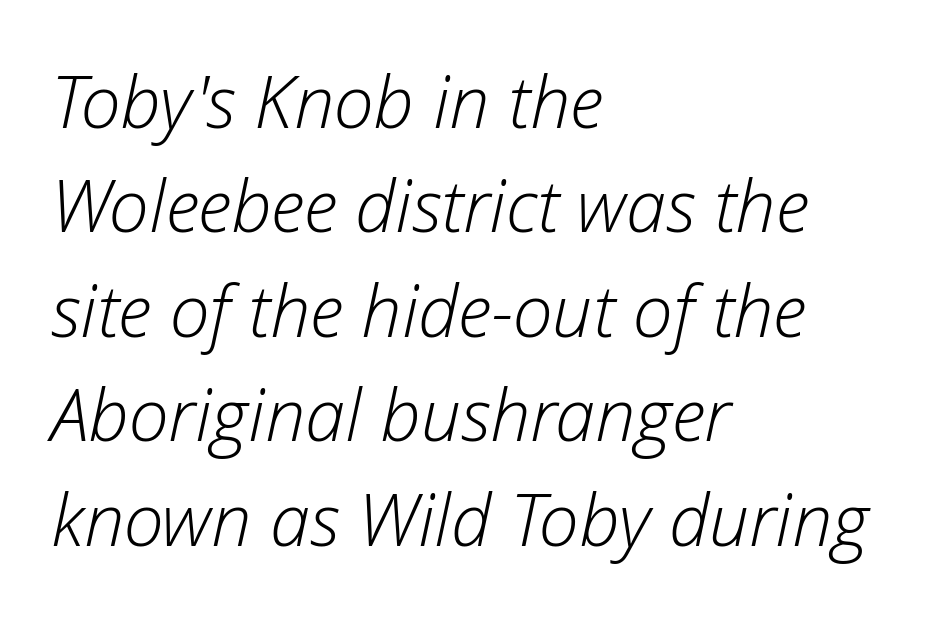
The image shows 72 px light type, italic (leaning right); set left-aligned, normal line spacing (1.45x), normal letter spacing, not underlined; low stroke contrast and a medium x-height.
